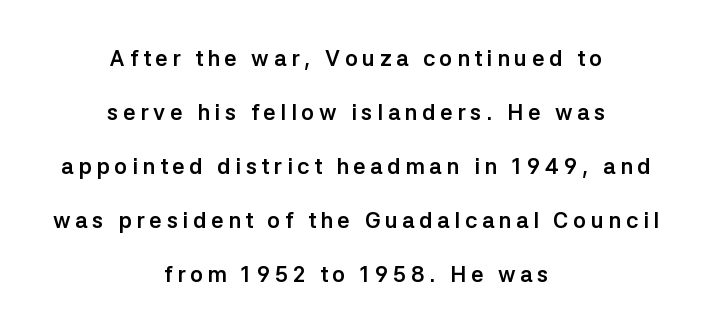
Q: Is the text bold? A: Yes.
Q: Is the text italic (slanted)? A: No, it is upright.
Q: Is the text underlined? A: No.
Q: How is the paragraph aligned? A: Centered.
Q: Is the spacing between letters normal or unusually wide? A: Unusually wide.
Q: Is the spacing between lines tight, normal or loose? A: Loose.
